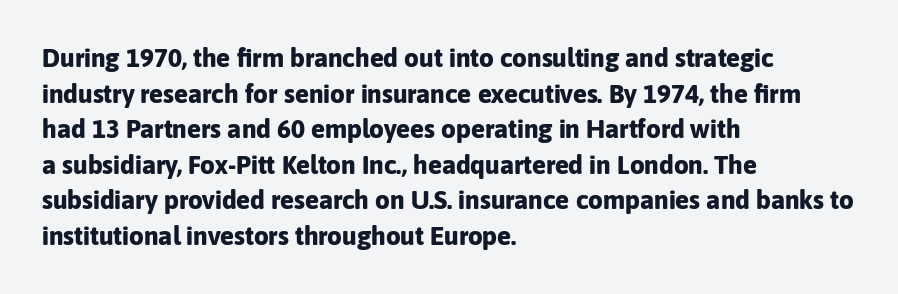
Descenders are the only things crossing below the line. Weight: bold. The tracking reads as untouched default to a designer's eye. A typesetter would mark this as roman, not italic.
